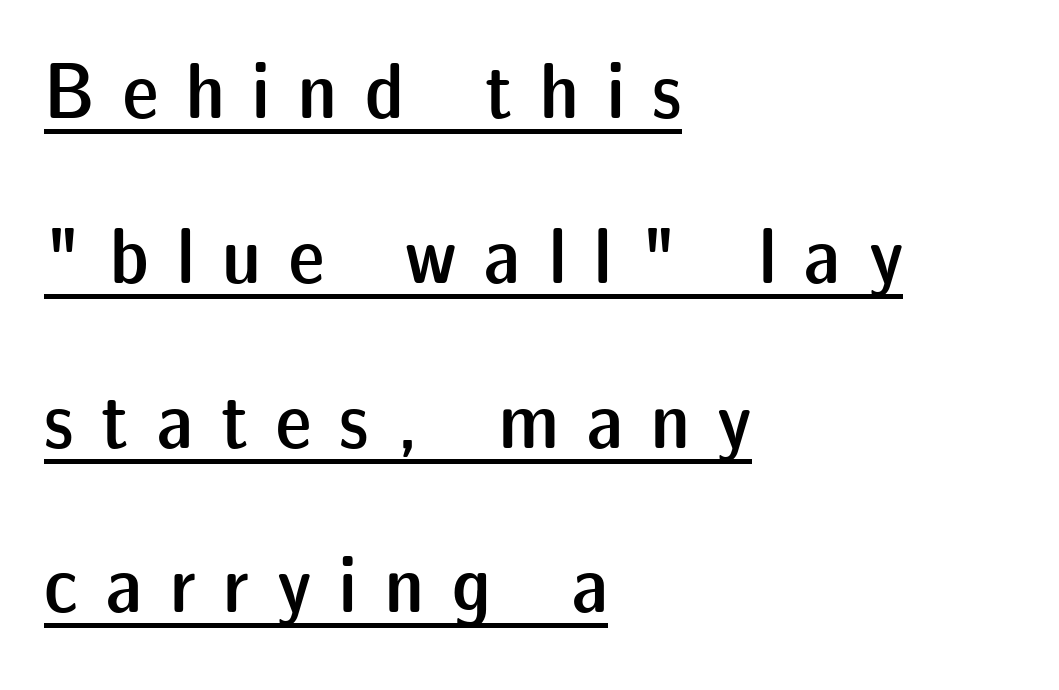
{"serif": "no", "italic": "no", "bold": "semi", "weight": "semibold", "width": "normal", "stroke_contrast": "low", "x_height": "medium", "monospaced": "no", "underline": "yes", "align": "left", "line_spacing": "loose", "line_spacing_ratio": 2.06, "letter_spacing": "wide", "letter_spacing_em": 0.35, "glyph_px": 80}
